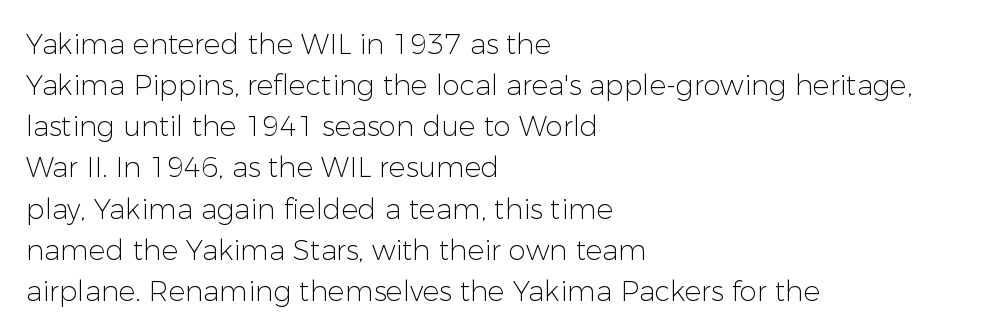
No extra ink here — the face is not bold. Spacing verdict: proportional, widths tailored to each character. The type is set solid horizontally, with unmodified tracking. The passage shown is typeset with a sans-serif family.
